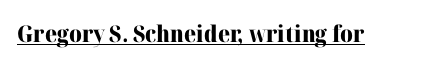
Heavy, bold letterforms. A rule runs beneath these lines of type. The type is set solid horizontally, with unmodified tracking. The lettering stays uniformly vertical, giving the passage a roman look.
